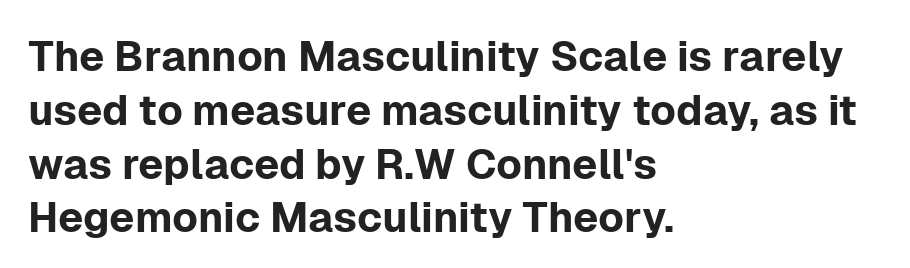
The image shows 42 px sans-serif type, upright; set left-aligned, normal line spacing (1.28x), normal letter spacing, not underlined; low stroke contrast and a medium x-height.
